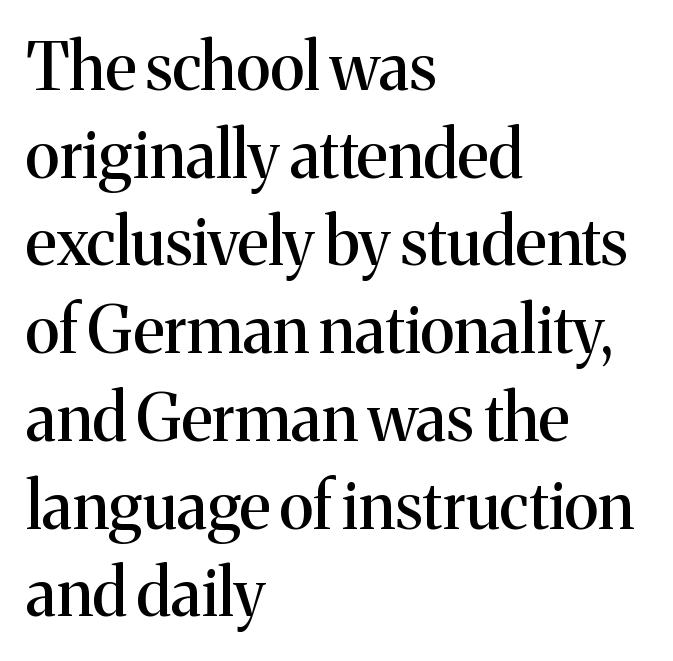
{"serif": "yes", "italic": "no", "width": "normal", "stroke_contrast": "medium", "x_height": "medium", "monospaced": "no", "underline": "no", "align": "left", "line_spacing": "normal", "line_spacing_ratio": 1.35, "letter_spacing": "normal", "letter_spacing_em": 0.0, "glyph_px": 65}
